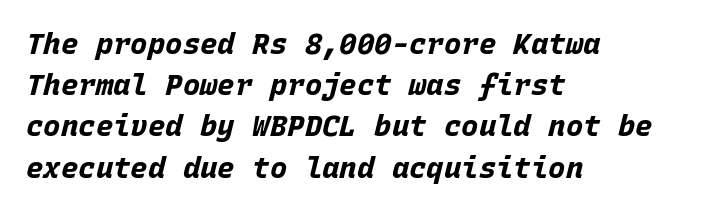
{"italic": "yes", "lean": "right", "slant_degrees": 15, "bold": "yes", "weight": "bold", "width": "normal", "stroke_contrast": "low", "x_height": "large", "monospaced": "yes", "underline": "no", "align": "left", "line_spacing": "normal", "line_spacing_ratio": 1.42, "letter_spacing": "normal", "letter_spacing_em": 0.0, "glyph_px": 29}
